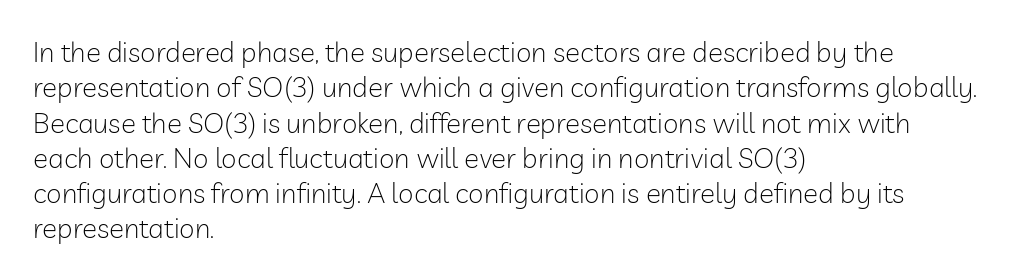
{"serif": "no", "italic": "no", "bold": "no", "weight": "light", "width": "normal", "stroke_contrast": "low", "x_height": "medium", "monospaced": "no", "underline": "no", "align": "left", "line_spacing": "normal", "line_spacing_ratio": 1.26, "letter_spacing": "normal", "letter_spacing_em": 0.0, "glyph_px": 28}
